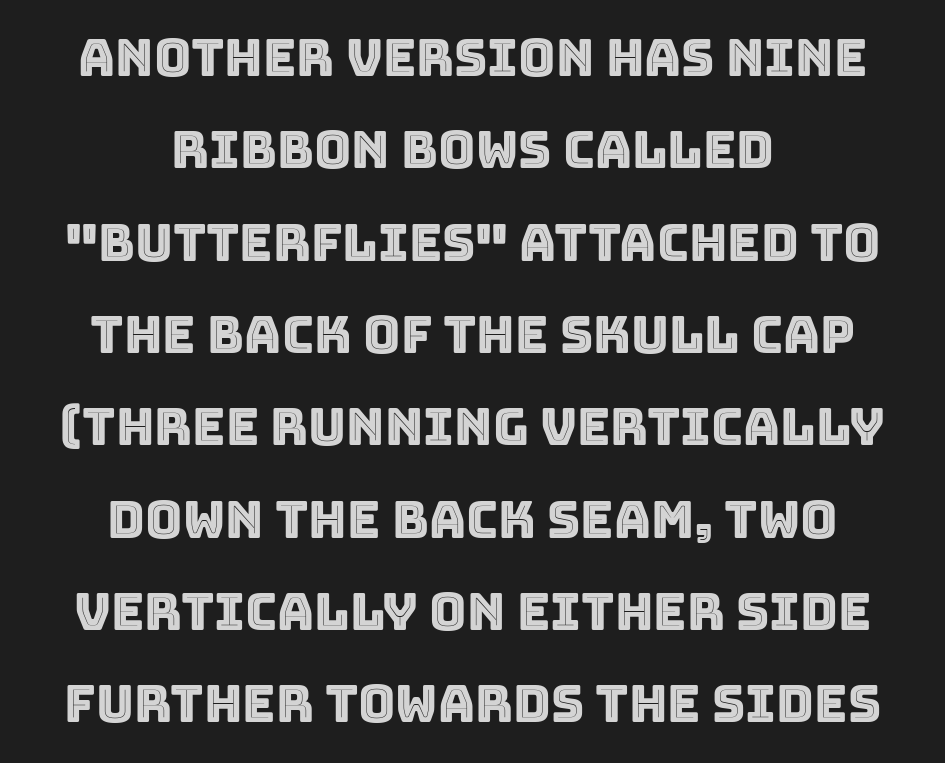
Q: Is the text italic (slanted)? A: No, it is upright.
Q: Is the text underlined? A: No.
Q: How is the paragraph aligned? A: Centered.
Q: Is the spacing between letters normal or unusually wide? A: Normal.
Q: Width (condensed, normal, or wide)? A: Normal.
Q: x-height? A: Large.
Q: Monospaced? A: No.
